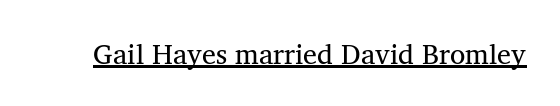
{"serif": "yes", "italic": "no", "bold": "no", "weight": "regular", "width": "normal", "stroke_contrast": "medium", "x_height": "medium", "monospaced": "no", "underline": "yes", "letter_spacing": "normal", "letter_spacing_em": 0.0, "glyph_px": 28}
